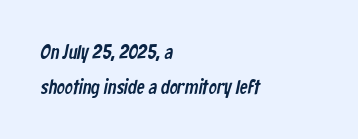
Q: Is the text underlined? A: No.
Q: How is the paragraph aligned? A: Left-aligned.
Q: Is the spacing between letters normal or unusually wide? A: Normal.
